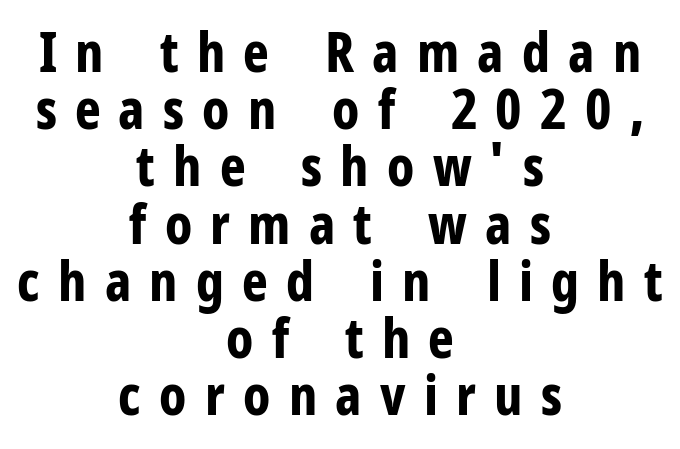
{"serif": "no", "italic": "no", "bold": "yes", "weight": "bold", "width": "condensed", "stroke_contrast": "low", "x_height": "medium", "monospaced": "no", "underline": "no", "align": "center", "line_spacing": "tight", "line_spacing_ratio": 1.04, "letter_spacing": "wide", "letter_spacing_em": 0.33, "glyph_px": 55}
